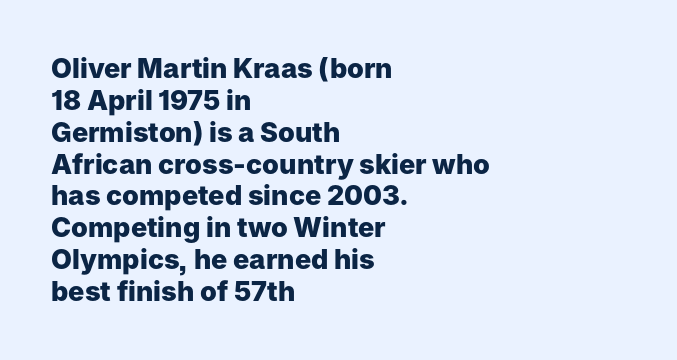
All the whitespace from short lines collects on the right. Italic? Not at all — the glyphs are vertical. Does the weight exceed regular? Yes, all the way to bold. Short note: letters normally spaced. Honestly, there is no underline to notice here at all.
